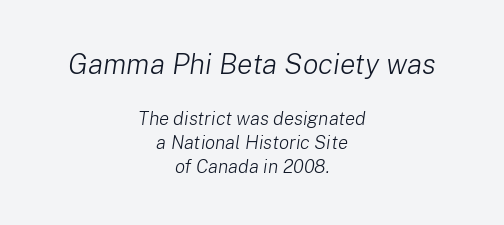
{"italic": "yes", "lean": "right", "slant_degrees": 8, "bold": "no", "weight": "light", "width": "normal", "stroke_contrast": "low", "x_height": "medium", "monospaced": "no", "underline": "no", "align": "center", "line_spacing": "normal", "line_spacing_ratio": 1.27, "letter_spacing": "normal", "letter_spacing_em": 0.0, "larger_block": "first", "size_ratio": 1.53, "glyph_px": 29}
